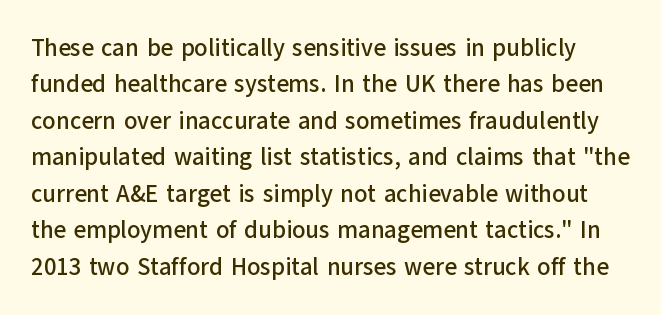
Q: Is the text italic (slanted)? A: No, it is upright.
Q: Is the text underlined? A: No.
Q: Is the spacing between letters normal or unusually wide? A: Normal.
Q: Is the spacing between lines tight, normal or loose? A: Normal.
